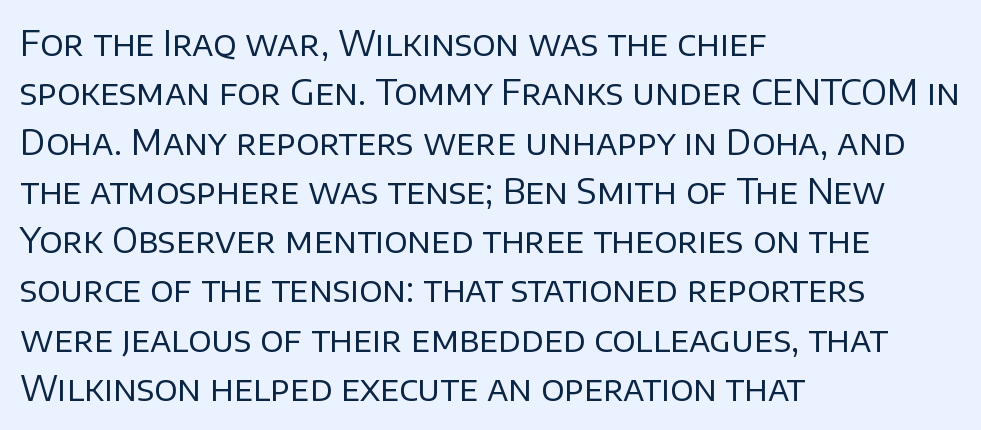
{"serif": "no", "italic": "no", "bold": "no", "weight": "regular", "width": "normal", "stroke_contrast": "low", "x_height": "large", "monospaced": "no", "underline": "no", "align": "left", "line_spacing": "normal", "line_spacing_ratio": 1.45, "letter_spacing": "normal", "letter_spacing_em": 0.0, "glyph_px": 34}
